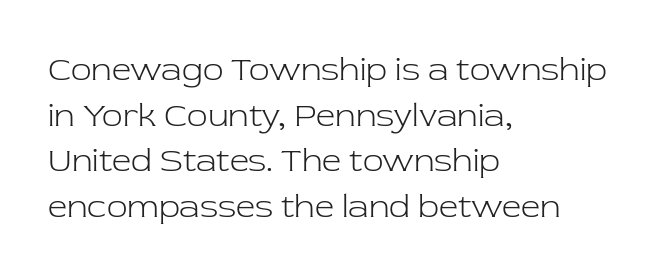
{"serif": "yes", "italic": "no", "bold": "no", "weight": "light", "width": "normal", "stroke_contrast": "low", "x_height": "medium", "monospaced": "no", "underline": "no", "align": "left", "line_spacing": "normal", "line_spacing_ratio": 1.34, "letter_spacing": "normal", "letter_spacing_em": 0.0, "glyph_px": 34}
